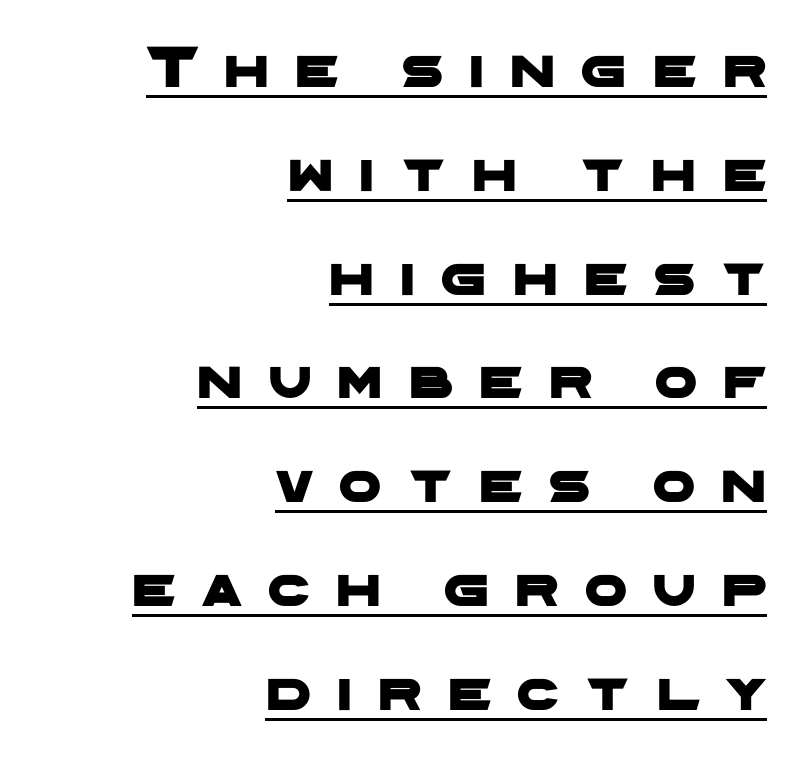
{"serif": "no", "width": "wide", "stroke_contrast": "low", "x_height": "medium", "monospaced": "no", "underline": "yes", "align": "right", "line_spacing_ratio": 1.73, "letter_spacing": "wide", "letter_spacing_em": 0.44, "glyph_px": 60}
